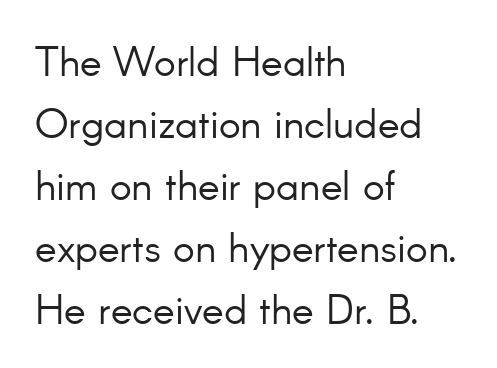
Q: Is the text bold? A: No.
Q: Is the text italic (slanted)? A: No, it is upright.
Q: Is the typeface a serif or a sans-serif typeface? A: Sans-serif.
Q: Is the text underlined? A: No.
Q: How is the paragraph aligned? A: Left-aligned.
Q: Is the spacing between letters normal or unusually wide? A: Normal.
Q: Is the spacing between lines tight, normal or loose? A: Normal.
Q: Width (condensed, normal, or wide)? A: Normal.
Q: Stroke contrast? A: Low.
Q: x-height? A: Small.
Q: Monospaced? A: No.
